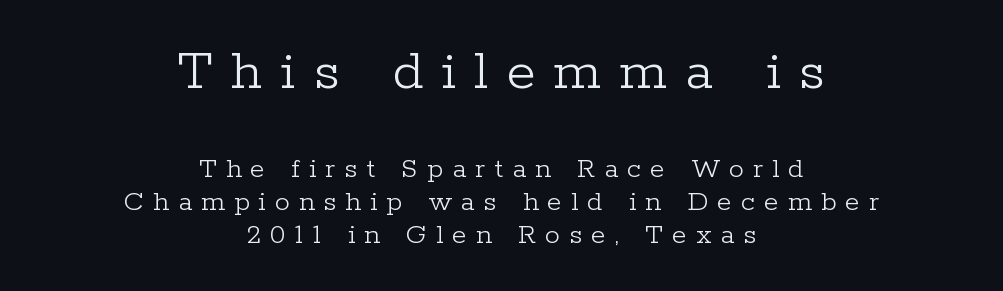
{"serif": "yes", "italic": "no", "bold": "no", "weight": "light", "width": "normal", "stroke_contrast": "low", "x_height": "medium", "monospaced": "no", "underline": "no", "align": "center", "line_spacing": "tight", "line_spacing_ratio": 1.1, "letter_spacing": "wide", "letter_spacing_em": 0.3, "larger_block": "first", "size_ratio": 2.0, "glyph_px": 60}
